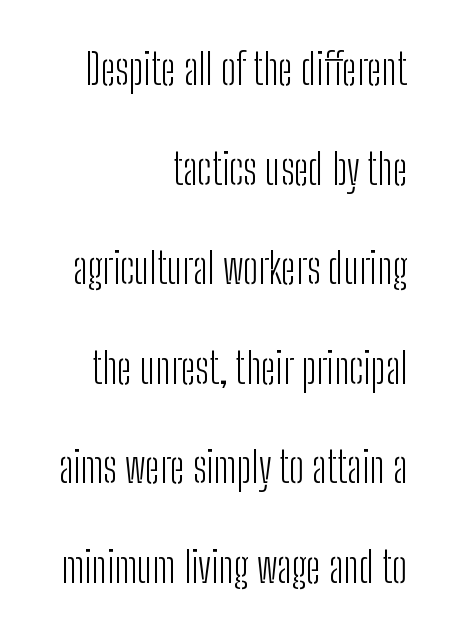
The image shows 42 px light, condensed sans-serif type, upright; set right-aligned, loose line spacing (2.37x), normal letter spacing, not underlined; low stroke contrast and a medium x-height.
